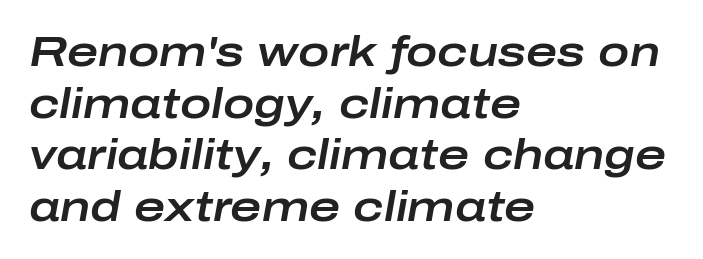
Q: Is the text italic (slanted)? A: Yes, it leans right by about 10 degrees.
Q: Is the text underlined? A: No.
Q: How is the paragraph aligned? A: Left-aligned.
Q: Is the spacing between letters normal or unusually wide? A: Normal.
Q: Width (condensed, normal, or wide)? A: Wide.
Q: Stroke contrast? A: Low.
Q: x-height? A: Medium.
Q: Monospaced? A: No.
